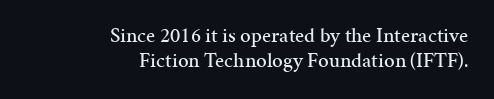
Q: Is the text italic (slanted)? A: No, it is upright.
Q: Is the text underlined? A: No.
Q: How is the paragraph aligned? A: Right-aligned.
Q: Is the spacing between letters normal or unusually wide? A: Normal.
